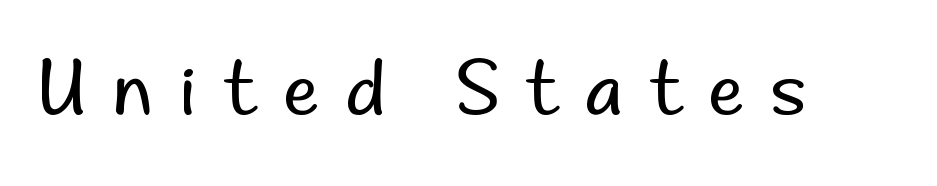
Q: Is the text bold? A: No.
Q: Is the text italic (slanted)? A: No, it is upright.
Q: Is the typeface a serif or a sans-serif typeface? A: Sans-serif.
Q: Is the text underlined? A: No.
Q: Is the spacing between letters normal or unusually wide? A: Unusually wide.
Q: Width (condensed, normal, or wide)? A: Normal.
Q: Stroke contrast? A: Low.
Q: x-height? A: Small.
Q: Monospaced? A: No.
